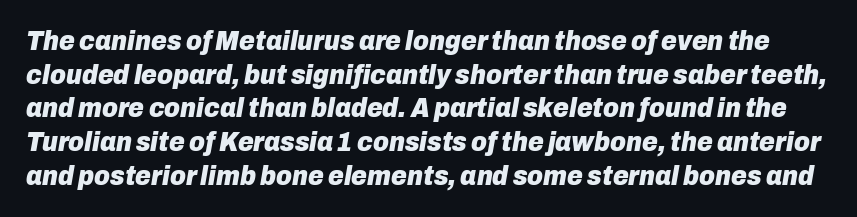
The image shows 27 px bold type, italic (leaning right); set normal line spacing (1.25x), normal letter spacing, not underlined.
